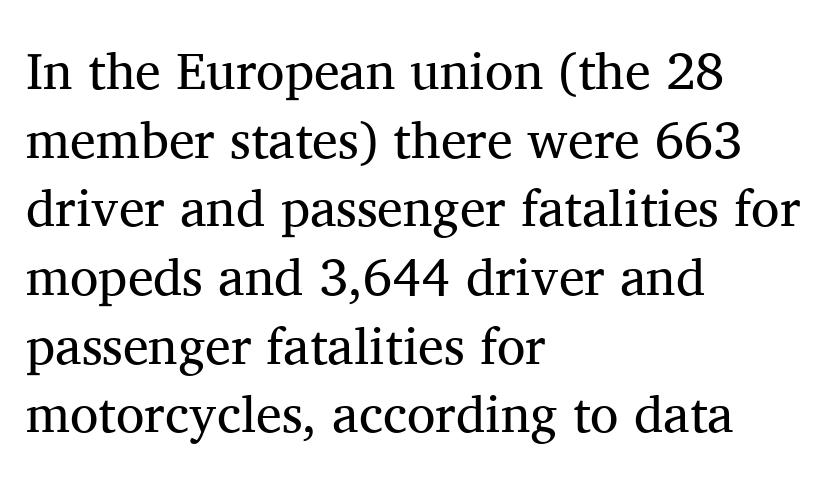
{"serif": "yes", "italic": "no", "bold": "no", "weight": "regular", "width": "normal", "stroke_contrast": "medium", "x_height": "medium", "monospaced": "no", "underline": "no", "align": "left", "line_spacing": "normal", "line_spacing_ratio": 1.32, "letter_spacing": "normal", "letter_spacing_em": 0.0, "glyph_px": 52}
